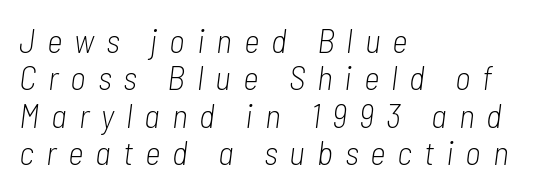
Q: Is the text bold? A: No.
Q: Is the text italic (slanted)? A: Yes, it leans right by about 7 degrees.
Q: Is the text underlined? A: No.
Q: How is the paragraph aligned? A: Left-aligned.
Q: Is the spacing between letters normal or unusually wide? A: Unusually wide.
Q: Is the spacing between lines tight, normal or loose? A: Tight.
Q: Width (condensed, normal, or wide)? A: Condensed.
Q: Stroke contrast? A: Low.
Q: x-height? A: Medium.
Q: Monospaced? A: No.
